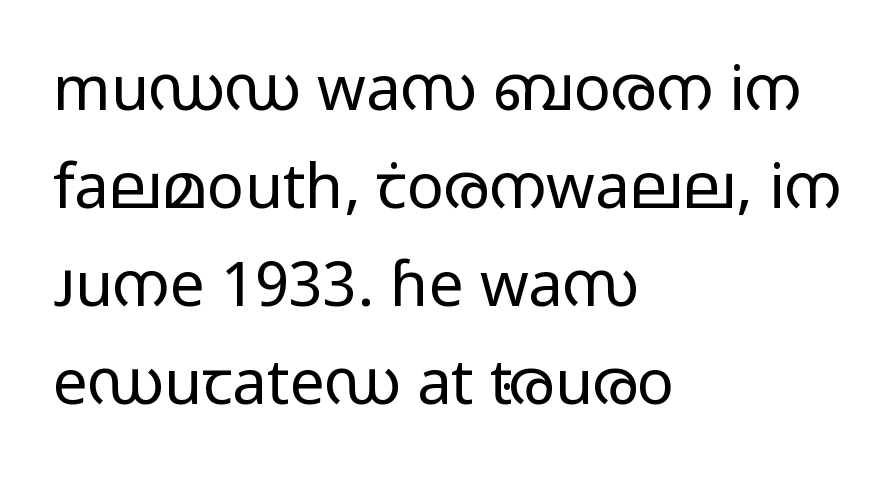
The image shows 62 px regular-weight, wide sans-serif type, upright; set left-aligned, normal line spacing (1.58x), normal letter spacing, not underlined; low stroke contrast and a medium x-height.
